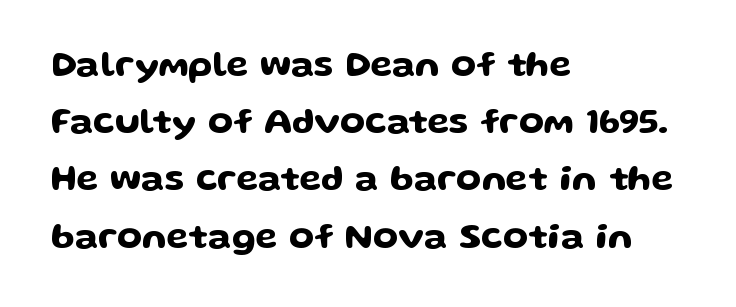
{"serif": "no", "italic": "no", "width": "wide", "stroke_contrast": "low", "x_height": "medium", "monospaced": "no", "underline": "no", "align": "left", "line_spacing": "normal", "line_spacing_ratio": 1.59, "letter_spacing": "normal", "letter_spacing_em": 0.0, "glyph_px": 36}
